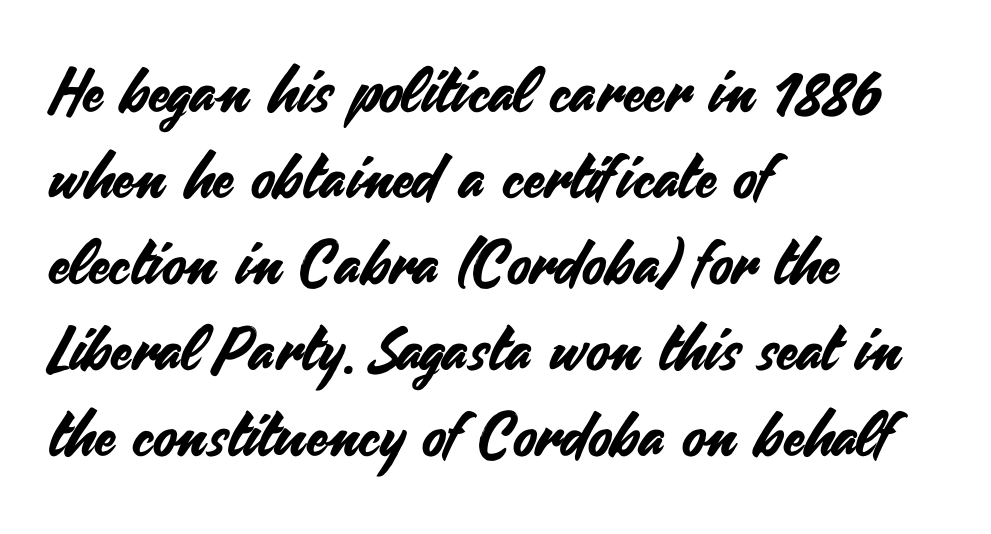
The image shows 61 px sans-serif type; set left-aligned, normal line spacing (1.41x), normal letter spacing, not underlined; medium stroke contrast and a small x-height.
